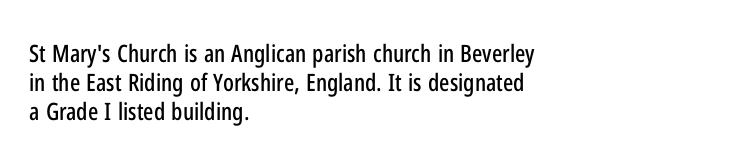
{"italic": "no", "underline": "no", "align": "left", "line_spacing_ratio": 1.21, "letter_spacing": "normal", "letter_spacing_em": 0.0, "glyph_px": 24}
